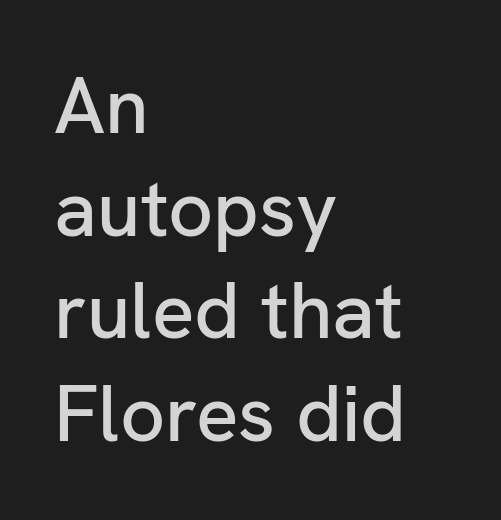
A typesetter would call this zero additional tracking. Font category for this specimen: sans-serif. A classic flush-left, rag-right setting is used for this passage. Anything drawn beneath the words? Only blank space. Character widths vary here, with narrow letters taking less room than wide ones.
